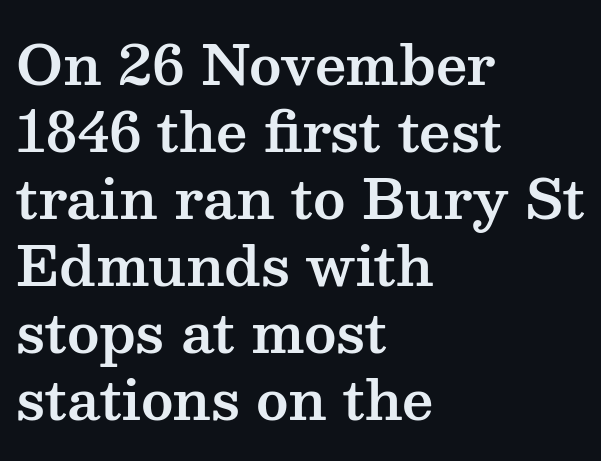
The letters advance in unequal steps, a hallmark of proportional type. Just letters on the line, the space beneath them empty. Inter-character spacing is left at the font's built-in metrics. Short and long lines alike share a common starting point at left.
